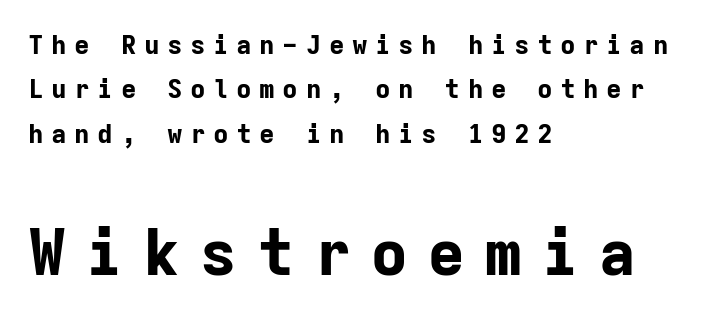
Q: Is the text bold? A: Yes.
Q: Is the text italic (slanted)? A: No, it is upright.
Q: Is the typeface a serif or a sans-serif typeface? A: Sans-serif.
Q: Is the text underlined? A: No.
Q: How is the paragraph aligned? A: Left-aligned.
Q: Is the spacing between letters normal or unusually wide? A: Unusually wide.
Q: Which block of text is set in a larger size, the first (top) or the second (bottom)? A: The second (bottom) one.
Q: Width (condensed, normal, or wide)? A: Normal.
Q: Stroke contrast? A: Low.
Q: x-height? A: Medium.
Q: Monospaced? A: Yes.
